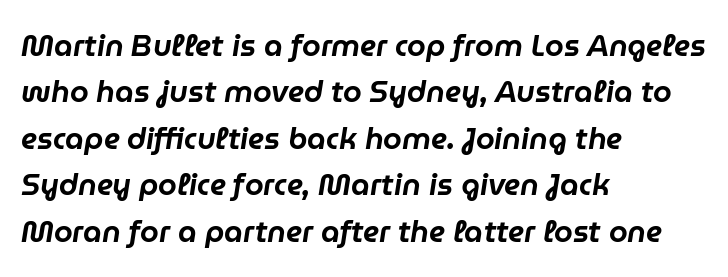
Q: Is the text italic (slanted)? A: Yes, it leans right by about 9 degrees.
Q: Is the text underlined? A: No.
Q: How is the paragraph aligned? A: Left-aligned.
Q: Is the spacing between letters normal or unusually wide? A: Normal.
Q: Is the spacing between lines tight, normal or loose? A: Normal.
Q: Width (condensed, normal, or wide)? A: Normal.
Q: Stroke contrast? A: Low.
Q: x-height? A: Medium.
Q: Monospaced? A: No.
